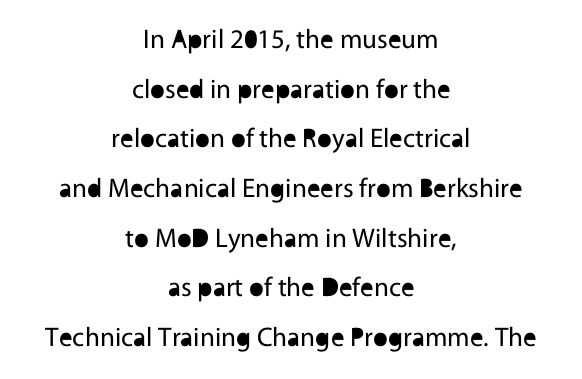
The image shows 27 px text type, upright; set centered, line spacing 1.84x, normal letter spacing, not underlined.
